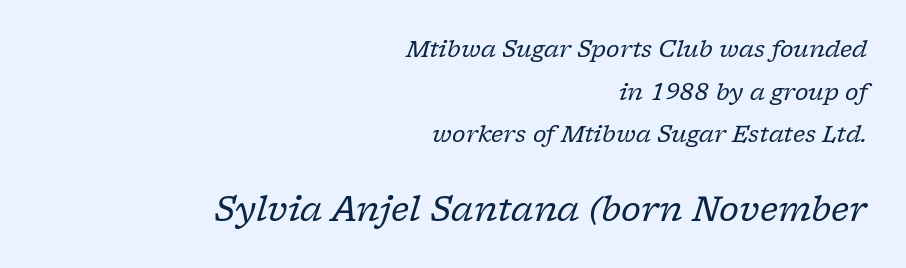
What stands out about the letter spacing? Nothing — it is the standard amount. Observe the lean: these are italic letterforms. To sum up the face: it has serifs. Caption: multi-line text, flush right, ragged left. Block two is the big one; block one sits smaller above it.
